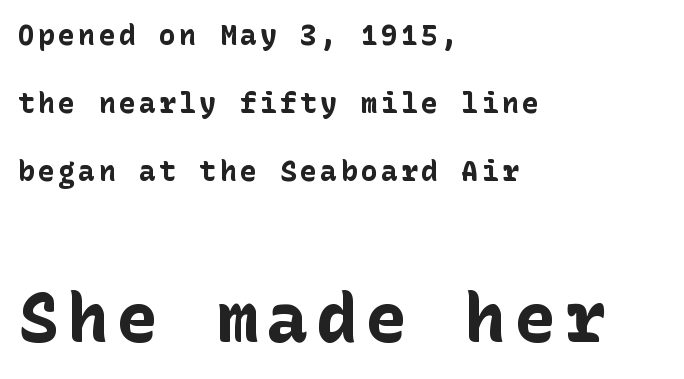
The text was rendered using a sans face with plain stroke endings. These lines stack with their left ends in a neat column. Only glyphs here, with clear space below each row. Characters remain perfectly vertical along every line. Two sizes are in play, and the larger belongs to the second block.
